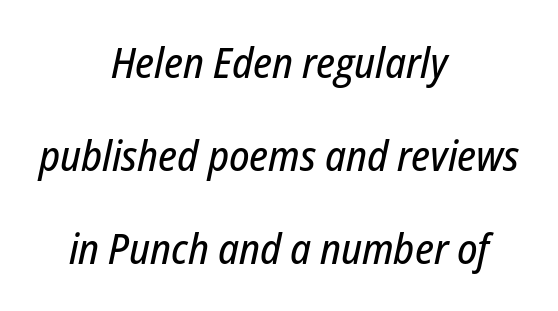
If you measured baseline to baseline, you'd find a long distance. Does the copy run flush right? No — it is centered line by line. The axis of the letterforms is tilted away from vertical. How are the letters spaced? Ordinarily, with no added tracking. The glyphs are unaccompanied by any horizontal stroke below them. Looks like regular typesetting: each glyph gets only the width it needs.
